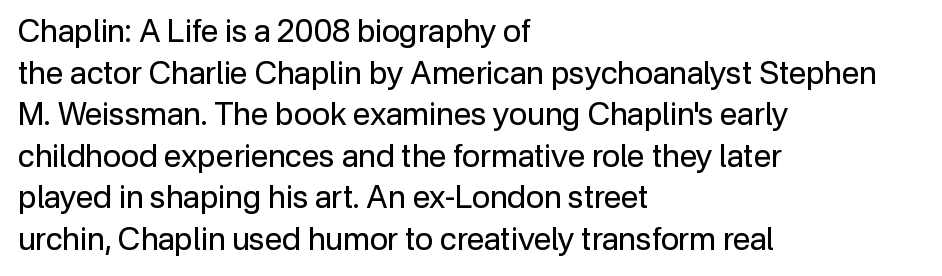
Here the glyphs are tracked normally, forming tight word shapes. Successive baselines arrive at the customary interval. The rendering uses natural spacing where letterforms have individual widths. Reading down the block, your eye returns to a fixed left position each line.
